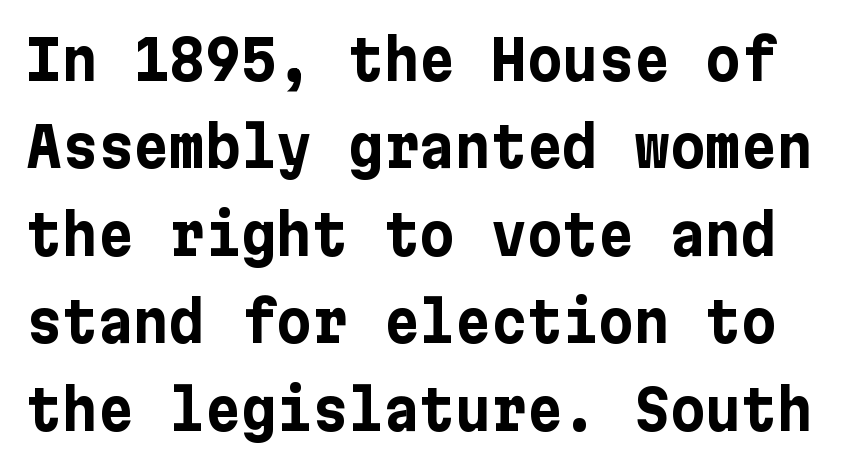
{"serif": "no", "italic": "no", "bold": "yes", "weight": "bold", "width": "normal", "stroke_contrast": "low", "x_height": "medium", "underline": "no", "line_spacing": "normal", "line_spacing_ratio": 1.59, "letter_spacing": "normal", "letter_spacing_em": 0.0, "glyph_px": 55}
